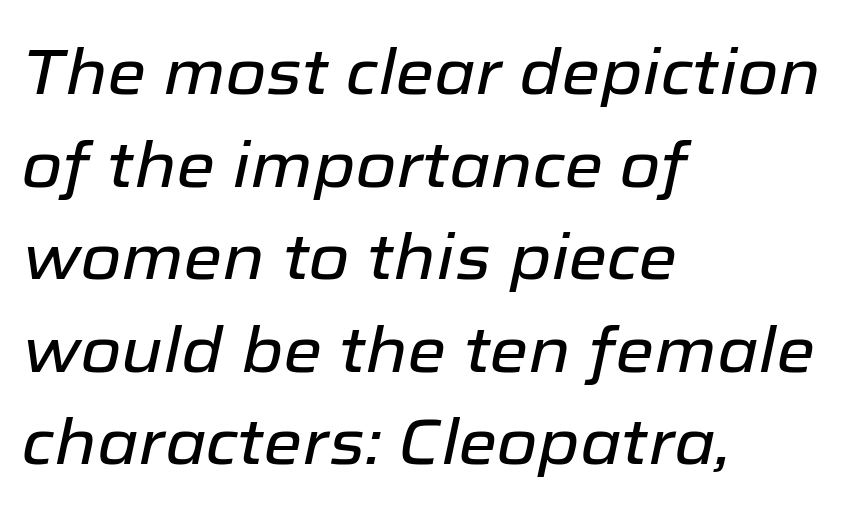
Does the lettering tilt? It does — this is italic. Note the varied advance widths — an 'i' is clearly narrower than an 'm'. Nobody drew a line under any word here. Typeset ragged right — the left edge is the straight one. Students, note that the glyphs here touch the page at normal intervals. The vertical gap from one line to the next is medium.
